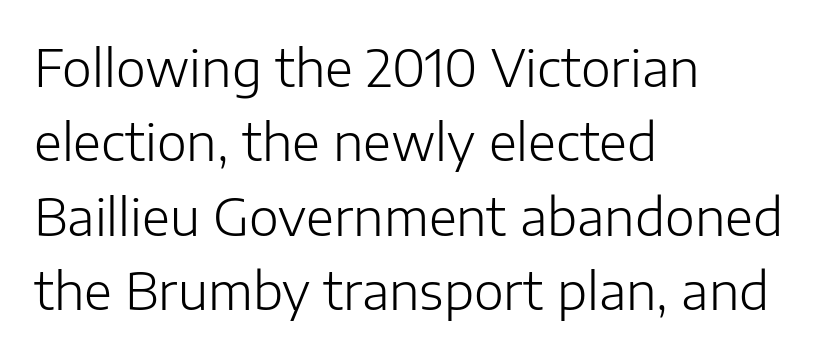
The rendering keeps characters at their native spacing. Vertically, the passage feels balanced, rows spaced as you'd expect. Observe the absence of serifs on each vertical stroke in this sample. Honestly, there is no underline to notice here at all. The setting favours the left margin, as ordinary paragraphs usually do. This is not heavy type; no bold has been used.
